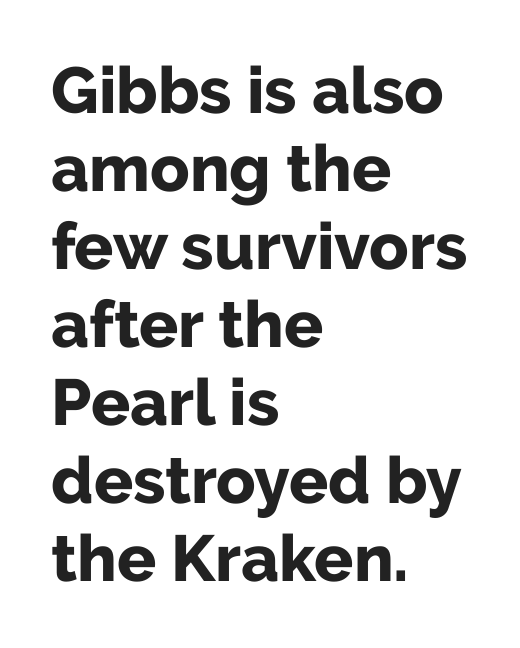
Q: Is the text bold? A: Yes.
Q: Is the text italic (slanted)? A: No, it is upright.
Q: Is the typeface a serif or a sans-serif typeface? A: Sans-serif.
Q: Is the text underlined? A: No.
Q: How is the paragraph aligned? A: Left-aligned.
Q: Is the spacing between letters normal or unusually wide? A: Normal.
Q: Width (condensed, normal, or wide)? A: Normal.
Q: Stroke contrast? A: Low.
Q: x-height? A: Medium.
Q: Monospaced? A: No.
